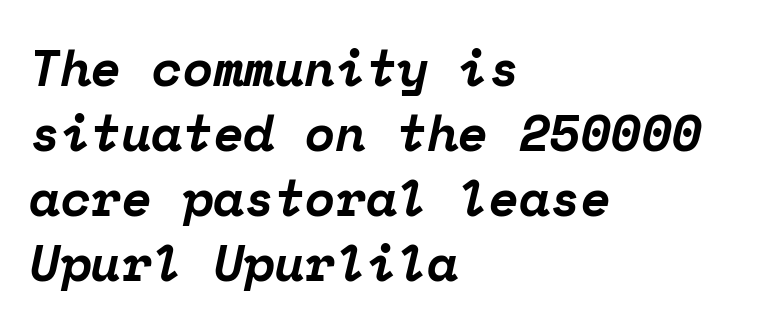
Heavy-handed strokes throughout: this text is bold. Any mark beneath the type? The region is blank. The passage is arranged the way most books set body copy — flush left. This sample keeps an unexceptional amount of space between lines. The face used here is monospaced, like something from a code editor.
